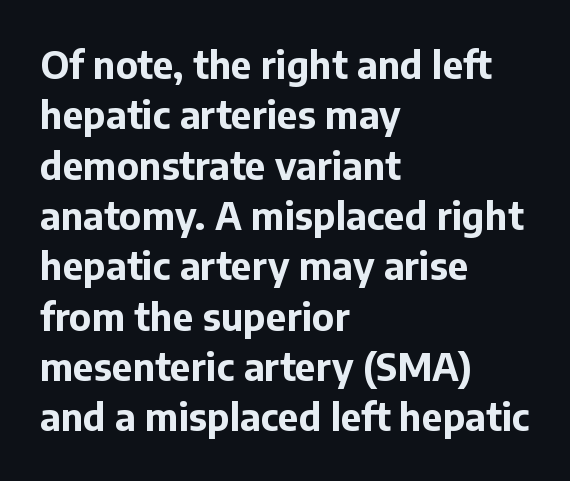
The image shows 37 px bold sans-serif type, upright; set left-aligned, normal line spacing (1.36x), normal letter spacing, not underlined; low stroke contrast and a medium x-height.
